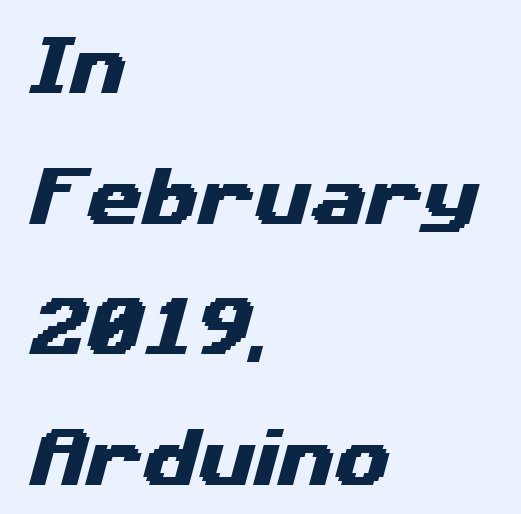
{"serif": "no", "width": "wide", "stroke_contrast": "medium", "x_height": "medium", "monospaced": "no", "underline": "no", "align": "left", "line_spacing": "loose", "line_spacing_ratio": 2.04, "letter_spacing": "normal", "letter_spacing_em": 0.0, "glyph_px": 64}
